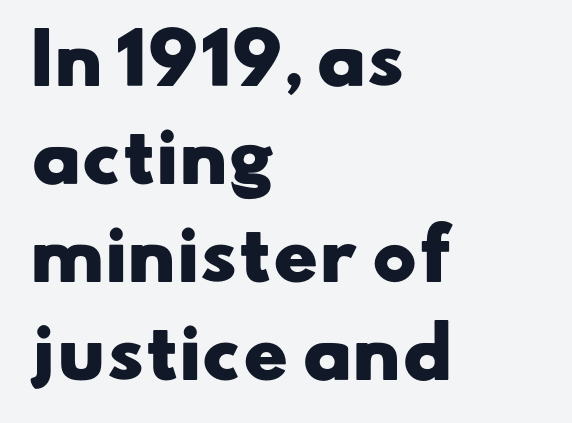
{"serif": "no", "bold": "yes", "weight": "heavy", "width": "wide", "stroke_contrast": "low", "x_height": "small", "monospaced": "no", "underline": "no", "align": "left", "line_spacing": "normal", "line_spacing_ratio": 1.44, "letter_spacing": "normal", "letter_spacing_em": 0.0, "glyph_px": 68}
